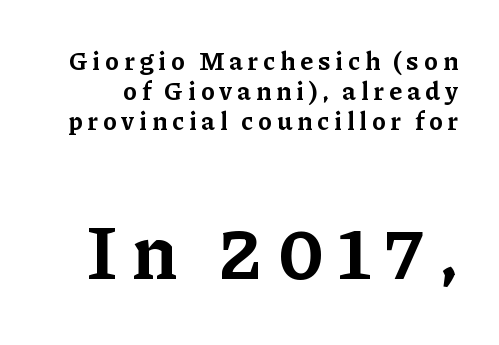
Q: Is the text bold? A: Yes.
Q: Is the text italic (slanted)? A: No, it is upright.
Q: Is the typeface a serif or a sans-serif typeface? A: Serif.
Q: Is the text underlined? A: No.
Q: Which block of text is set in a larger size, the first (top) or the second (bottom)? A: The second (bottom) one.
Q: Width (condensed, normal, or wide)? A: Normal.
Q: Stroke contrast? A: Low.
Q: x-height? A: Medium.
Q: Monospaced? A: No.
